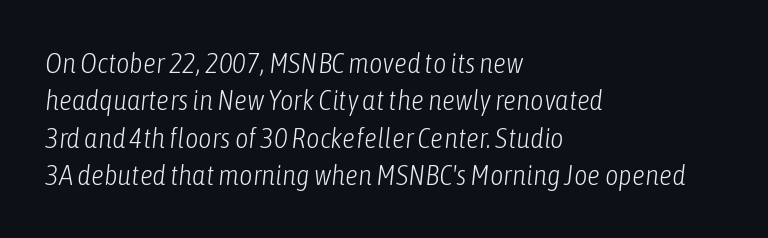
Q: Is the text bold? A: No.
Q: Is the text italic (slanted)? A: Yes, it leans right by about 6 degrees.
Q: Is the text underlined? A: No.
Q: How is the paragraph aligned? A: Left-aligned.
Q: Is the spacing between letters normal or unusually wide? A: Normal.
Q: Is the spacing between lines tight, normal or loose? A: Normal.
Q: Width (condensed, normal, or wide)? A: Condensed.
Q: Stroke contrast? A: Low.
Q: x-height? A: Medium.
Q: Monospaced? A: No.
